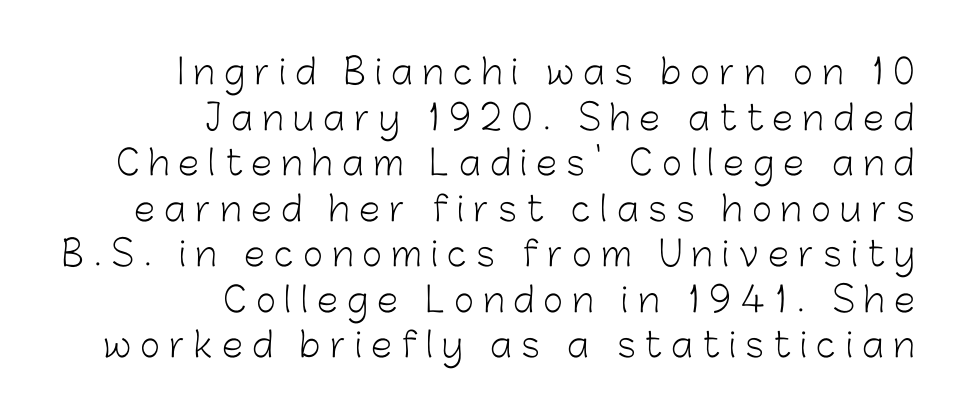
The image shows 34 px light sans-serif type, upright; set right-aligned, normal line spacing (1.34x), unusually wide letter spacing (+0.28 em), not underlined; low stroke contrast and a medium x-height.
